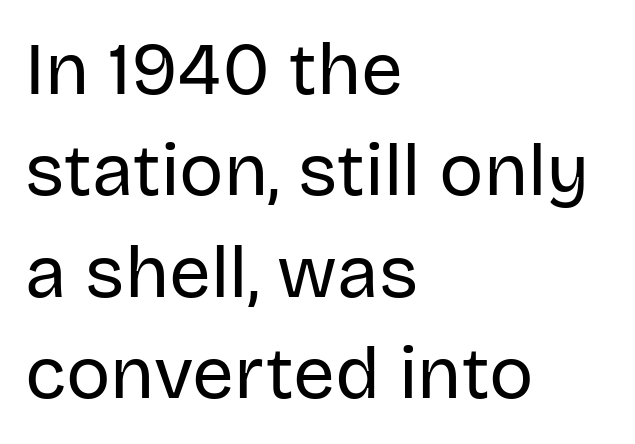
The image shows 74 px regular-weight sans-serif type, upright; set left-aligned, normal line spacing (1.37x), normal letter spacing, not underlined; low stroke contrast and a large x-height.
